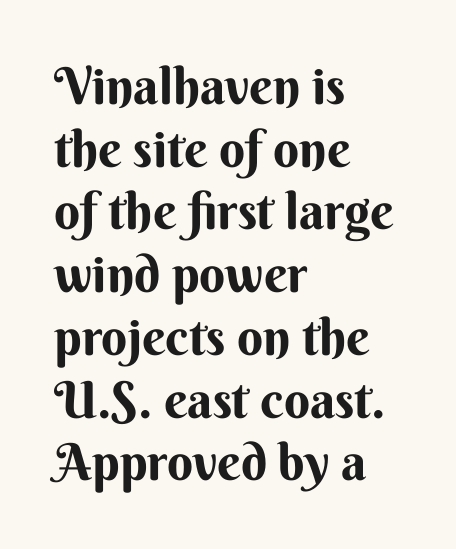
Q: Is the text bold? A: Yes.
Q: Is the text italic (slanted)? A: No, it is upright.
Q: Is the typeface a serif or a sans-serif typeface? A: Sans-serif.
Q: Is the text underlined? A: No.
Q: How is the paragraph aligned? A: Left-aligned.
Q: Is the spacing between letters normal or unusually wide? A: Normal.
Q: Width (condensed, normal, or wide)? A: Normal.
Q: Stroke contrast? A: Medium.
Q: x-height? A: Small.
Q: Monospaced? A: No.
